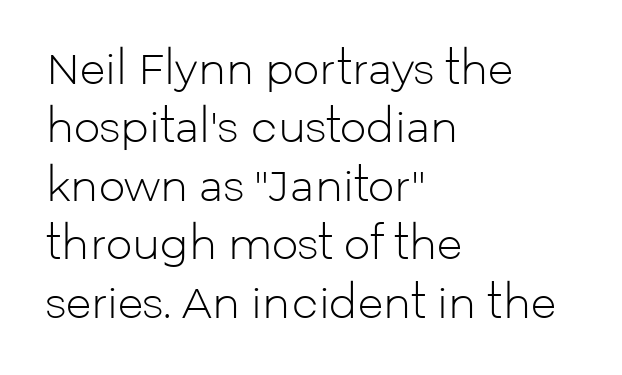
{"serif": "no", "italic": "no", "bold": "no", "weight": "light", "width": "normal", "stroke_contrast": "low", "x_height": "medium", "monospaced": "no", "underline": "no", "align": "left", "line_spacing": "normal", "line_spacing_ratio": 1.39, "letter_spacing": "normal", "letter_spacing_em": 0.0, "glyph_px": 42}
